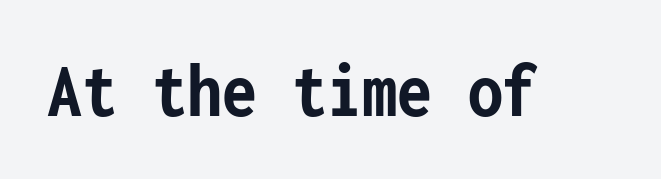
{"serif": "no", "italic": "no", "bold": "yes", "weight": "semibold", "width": "condensed", "stroke_contrast": "low", "x_height": "medium", "monospaced": "yes", "underline": "no", "letter_spacing": "normal", "letter_spacing_em": 0.0, "glyph_px": 80}
